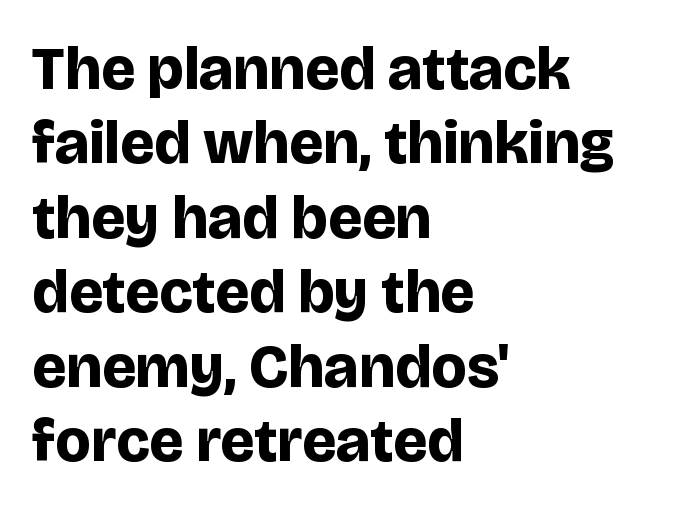
Q: Is the text bold? A: Yes.
Q: Is the text italic (slanted)? A: No, it is upright.
Q: Is the typeface a serif or a sans-serif typeface? A: Sans-serif.
Q: Is the text underlined? A: No.
Q: How is the paragraph aligned? A: Left-aligned.
Q: Is the spacing between letters normal or unusually wide? A: Normal.
Q: Width (condensed, normal, or wide)? A: Normal.
Q: Stroke contrast? A: Low.
Q: x-height? A: Large.
Q: Monospaced? A: No.
